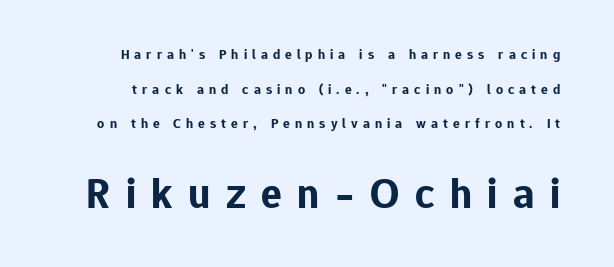
Q: Is the text bold? A: Yes.
Q: Is the text italic (slanted)? A: No, it is upright.
Q: Is the typeface a serif or a sans-serif typeface? A: Sans-serif.
Q: Is the text underlined? A: No.
Q: Is the spacing between letters normal or unusually wide? A: Unusually wide.
Q: Is the spacing between lines tight, normal or loose? A: Loose.
Q: Which block of text is set in a larger size, the first (top) or the second (bottom)? A: The second (bottom) one.
Q: Width (condensed, normal, or wide)? A: Normal.
Q: Stroke contrast? A: Low.
Q: x-height? A: Medium.
Q: Monospaced? A: No.
